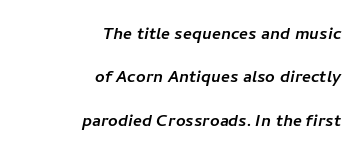
Short note: letters normally spaced. Typeset ragged left — the right edge is the straight one. Type without underlining. The space between consecutive lines is lavish.
